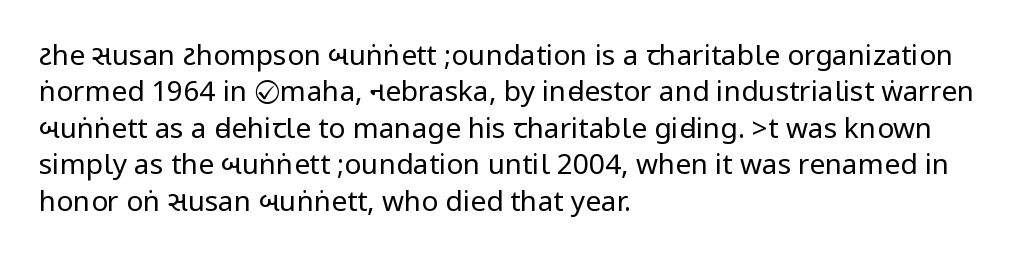
{"serif": "no", "italic": "no", "bold": "no", "weight": "regular", "width": "condensed", "stroke_contrast": "low", "underline": "no", "align": "left", "line_spacing": "normal", "line_spacing_ratio": 1.3, "letter_spacing": "normal", "letter_spacing_em": 0.0, "glyph_px": 28}
